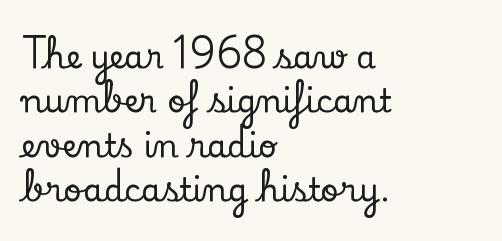
Q: Is the text italic (slanted)? A: No, it is upright.
Q: Is the text underlined? A: No.
Q: How is the paragraph aligned? A: Left-aligned.
Q: Is the spacing between letters normal or unusually wide? A: Normal.
Q: Is the spacing between lines tight, normal or loose? A: Normal.
Q: Width (condensed, normal, or wide)? A: Normal.
Q: Stroke contrast? A: Low.
Q: x-height? A: Small.
Q: Monospaced? A: No.
